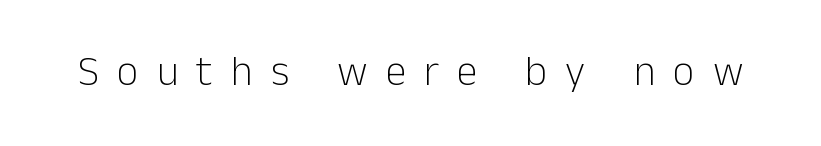
Q: Is the text bold? A: No.
Q: Is the text italic (slanted)? A: No, it is upright.
Q: Is the typeface a serif or a sans-serif typeface? A: Sans-serif.
Q: Is the text underlined? A: No.
Q: Is the spacing between letters normal or unusually wide? A: Unusually wide.
Q: Width (condensed, normal, or wide)? A: Normal.
Q: Stroke contrast? A: Low.
Q: x-height? A: Medium.
Q: Monospaced? A: No.
